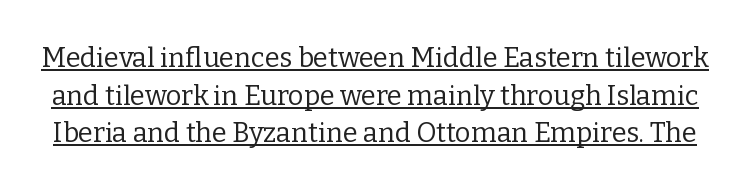
Compared with undecorated copy, this sample adds a rule below the words. In terms of letterspacing, this is plain default setting. The designer left line spacing at the default. The passage shown is not bold in any degree. Quick note: not italic, upright.
